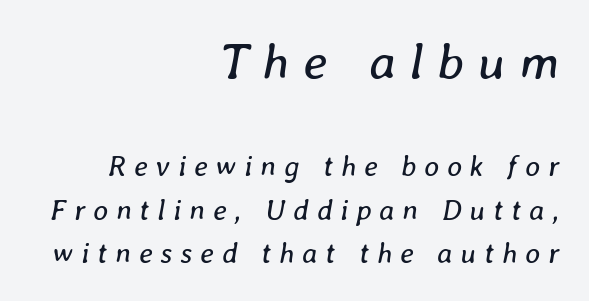
One-word summary of the alignment: right. Emphasis-style slanted type is in use. Honestly, there is no underline to notice here at all. Tracking here is generous; glyphs stand well apart from one another. A light-to-regular cut is what we see here. Character widths vary here, with narrow letters taking less room than wide ones.
